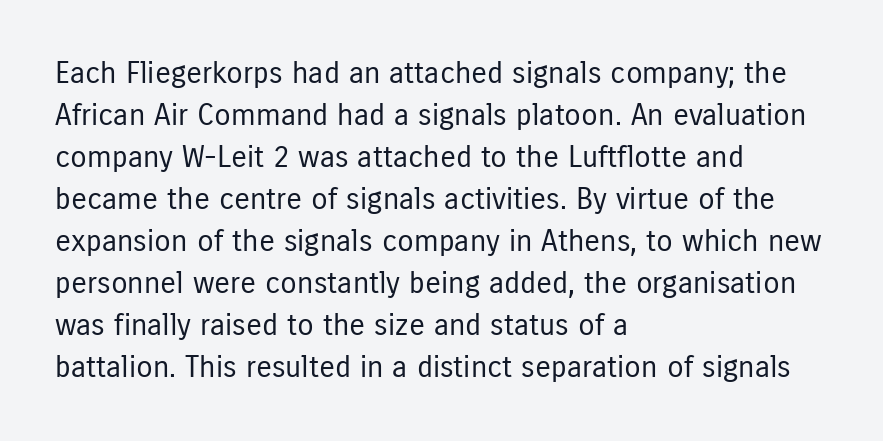
Q: Is the text bold? A: No.
Q: Is the text italic (slanted)? A: No, it is upright.
Q: Is the typeface a serif or a sans-serif typeface? A: Sans-serif.
Q: Is the text underlined? A: No.
Q: How is the paragraph aligned? A: Left-aligned.
Q: Is the spacing between letters normal or unusually wide? A: Normal.
Q: Is the spacing between lines tight, normal or loose? A: Normal.
Q: Width (condensed, normal, or wide)? A: Condensed.
Q: Stroke contrast? A: Low.
Q: x-height? A: Medium.
Q: Monospaced? A: No.
